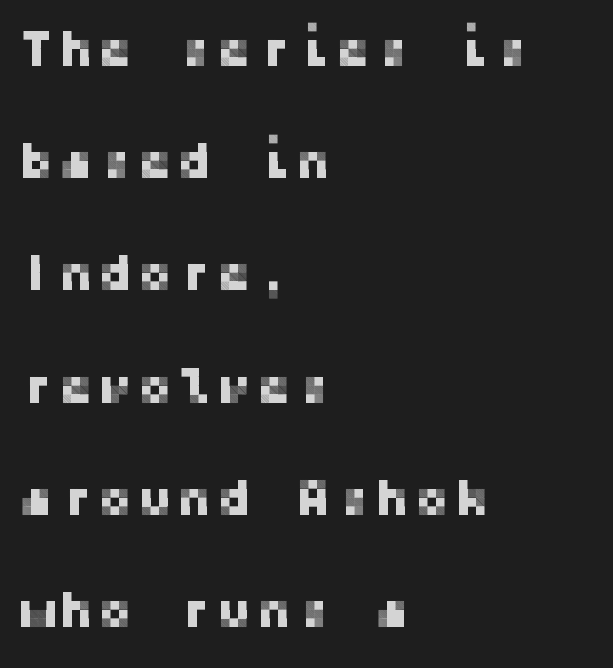
Q: Is the text italic (slanted)? A: No, it is upright.
Q: Is the typeface a serif or a sans-serif typeface? A: Sans-serif.
Q: Is the text underlined? A: No.
Q: How is the paragraph aligned? A: Left-aligned.
Q: Is the spacing between lines tight, normal or loose? A: Loose.
Q: Width (condensed, normal, or wide)? A: Normal.
Q: Stroke contrast? A: Low.
Q: x-height? A: Medium.
